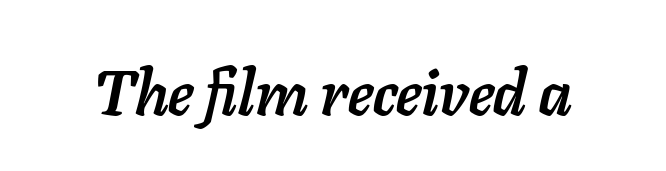
The typography opts for an oblique posture over an upright one. Is this a fixed-width face? No — the glyphs have proportional, varying widths. Descenders are the only things crossing below the line. Heft: maximum for text — a bold.
